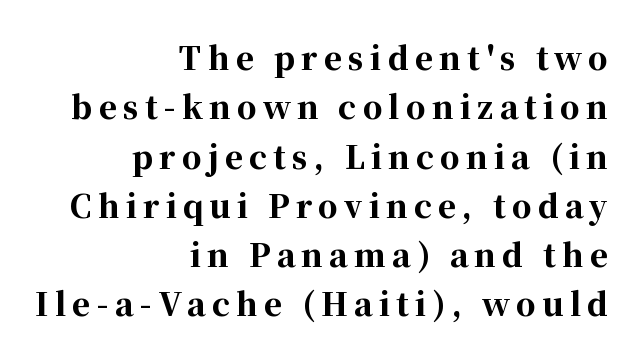
{"serif": "yes", "italic": "no", "bold": "yes", "weight": "bold", "width": "normal", "stroke_contrast": "high", "x_height": "medium", "monospaced": "no", "underline": "no", "align": "right", "line_spacing": "normal", "line_spacing_ratio": 1.59, "letter_spacing": "wide", "letter_spacing_em": 0.2, "glyph_px": 31}
